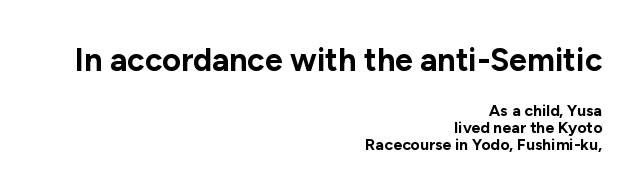
{"serif": "no", "italic": "no", "bold": "yes", "weight": "bold", "width": "normal", "stroke_contrast": "low", "x_height": "medium", "monospaced": "no", "underline": "no", "align": "right", "line_spacing": "tight", "line_spacing_ratio": 1.07, "letter_spacing": "normal", "letter_spacing_em": 0.0, "larger_block": "first", "size_ratio": 2.0, "glyph_px": 32}
